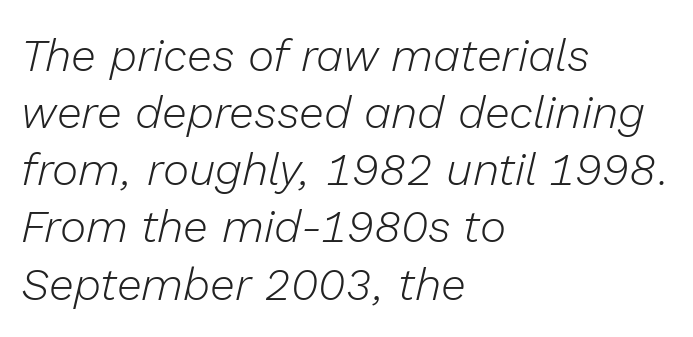
The image shows 45 px light type, italic (leaning right); set left-aligned, normal line spacing (1.27x), normal letter spacing, not underlined; low stroke contrast and a medium x-height.
